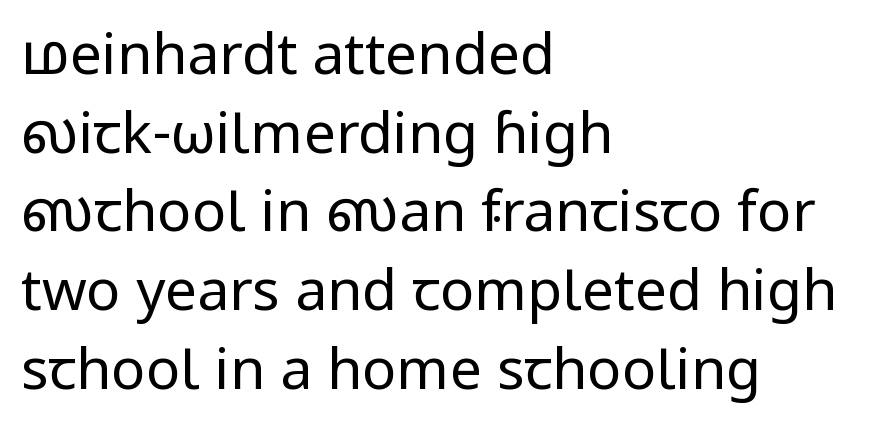
Q: Is the text bold? A: No.
Q: Is the text italic (slanted)? A: No, it is upright.
Q: Is the typeface a serif or a sans-serif typeface? A: Sans-serif.
Q: Is the text underlined? A: No.
Q: How is the paragraph aligned? A: Left-aligned.
Q: Is the spacing between letters normal or unusually wide? A: Normal.
Q: Is the spacing between lines tight, normal or loose? A: Normal.
Q: Width (condensed, normal, or wide)? A: Normal.
Q: Stroke contrast? A: Low.
Q: x-height? A: Medium.
Q: Monospaced? A: No.
